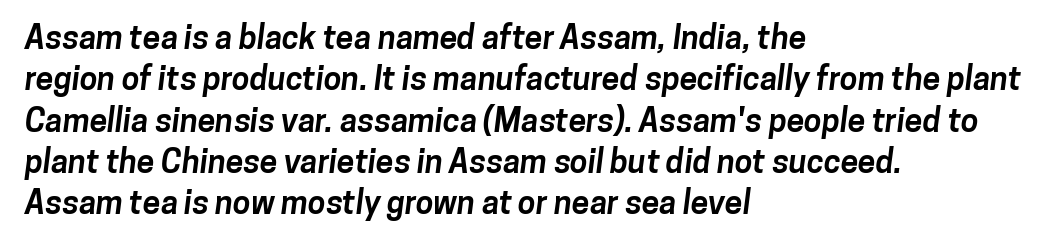
Proportional: the letters do not fall into vertical columns. As a designer I'd log this as weight 700, bold. Rule under the text: the space is simply empty. What stands out about the letter spacing? Nothing — it is the standard amount.
